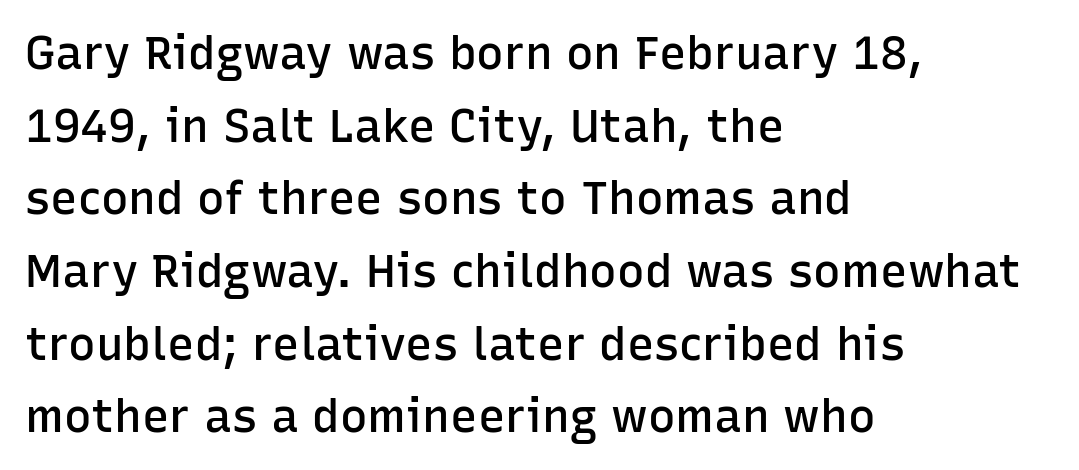
The axis of the letterforms is exactly vertical. The face used here is proportionally spaced, like ordinary book or web type. Does the weight exceed regular? Yes, but only to semibold. The lines sit at an ordinary, default distance from one another. The letters carry no serifs — their stems end cleanly without finishing strokes. Typeset ragged right — the left edge is the straight one.
